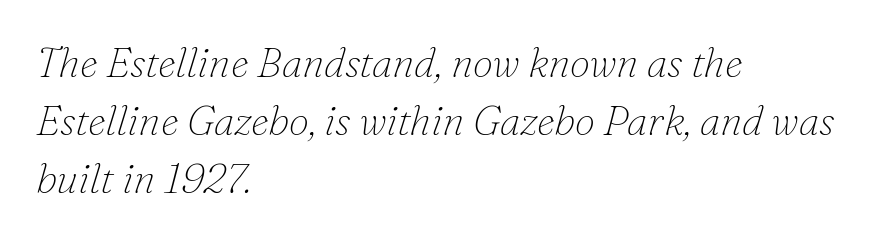
Q: Is the text bold? A: No.
Q: Is the text italic (slanted)? A: Yes, it leans right by about 16 degrees.
Q: Is the typeface a serif or a sans-serif typeface? A: Serif.
Q: Is the text underlined? A: No.
Q: How is the paragraph aligned? A: Left-aligned.
Q: Is the spacing between letters normal or unusually wide? A: Normal.
Q: Is the spacing between lines tight, normal or loose? A: Normal.
Q: Width (condensed, normal, or wide)? A: Normal.
Q: Stroke contrast? A: Low.
Q: x-height? A: Small.
Q: Monospaced? A: No.
